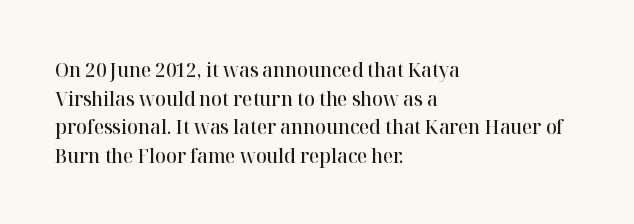
The type sits square on the baseline with zero lean. The lines are quadded left. Is the letter spacing exaggerated? No — it looks like the ordinary default. The designer left line spacing at the default. A bit beefed up — I'd call it semibold rather than bold. Underlining? Definitely not there.
